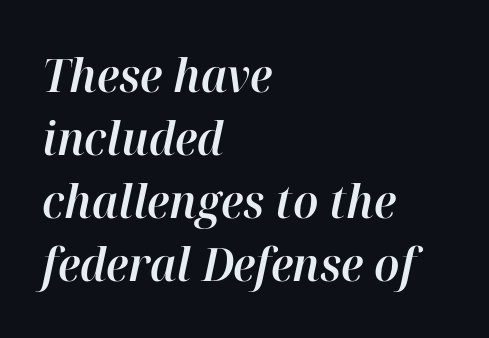
Does the copy run flush right? No — it runs flush left. Does extra space separate the letters? No, they use regular spacing. Successive baselines arrive at the customary interval. Italic? Definitely — the glyphs are oblique.
